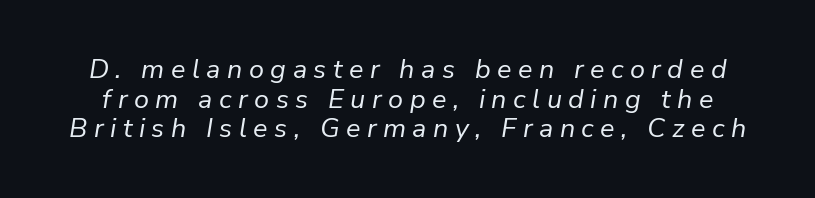
The image shows 27 px text type, italic (leaning right); set tight line spacing (1.1x), unusually wide letter spacing (+0.24 em), not underlined.
